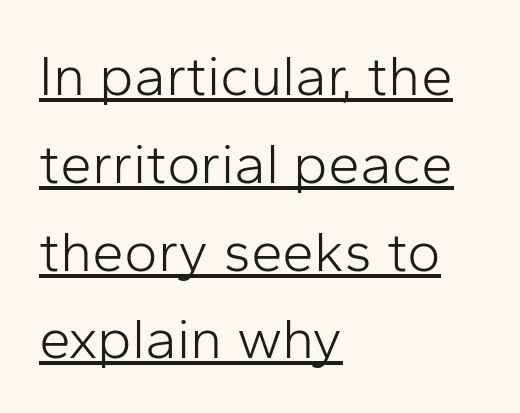
{"serif": "no", "italic": "no", "bold": "no", "weight": "light", "width": "normal", "stroke_contrast": "low", "x_height": "medium", "monospaced": "no", "underline": "yes", "align": "left", "line_spacing": "normal", "line_spacing_ratio": 1.54, "letter_spacing": "normal", "letter_spacing_em": 0.0, "glyph_px": 57}
